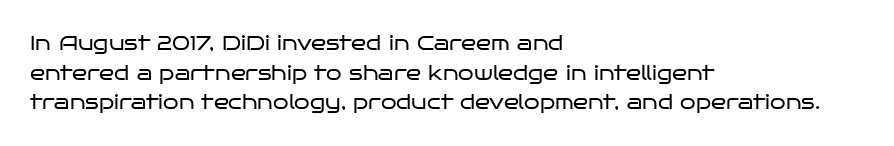
Q: Is the text bold? A: No.
Q: Is the text italic (slanted)? A: No, it is upright.
Q: Is the text underlined? A: No.
Q: How is the paragraph aligned? A: Left-aligned.
Q: Is the spacing between letters normal or unusually wide? A: Normal.
Q: Is the spacing between lines tight, normal or loose? A: Normal.
